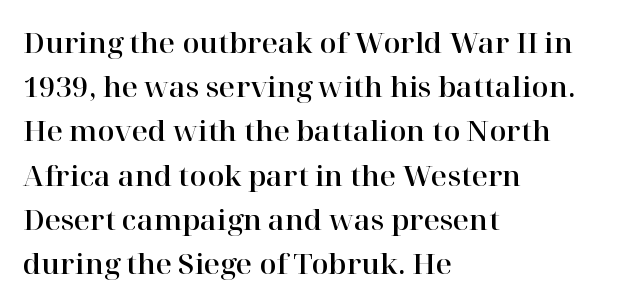
The image shows 28 px serif type, upright; set left-aligned, normal line spacing (1.58x), normal letter spacing, not underlined; high stroke contrast and a medium x-height.
